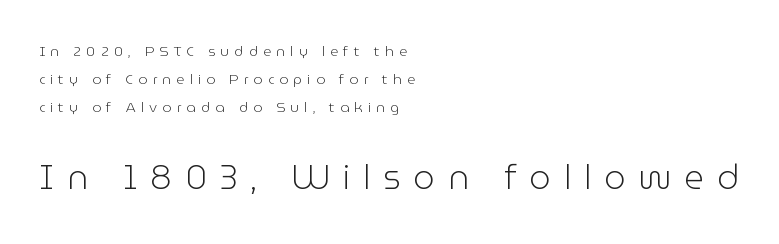
The image shows 34 px light sans-serif type, upright; set left-aligned, loose line spacing (1.99x), unusually wide letter spacing (+0.38 em), not underlined; the second (bottom) block is 2.43x larger; low stroke contrast and a medium x-height.
